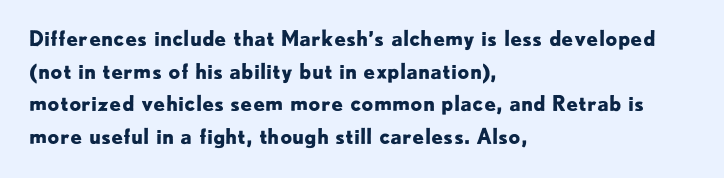
{"italic": "no", "bold": "yes", "underline": "no", "align": "left", "line_spacing": "normal", "line_spacing_ratio": 1.55, "letter_spacing": "normal", "letter_spacing_em": 0.0, "glyph_px": 21}
